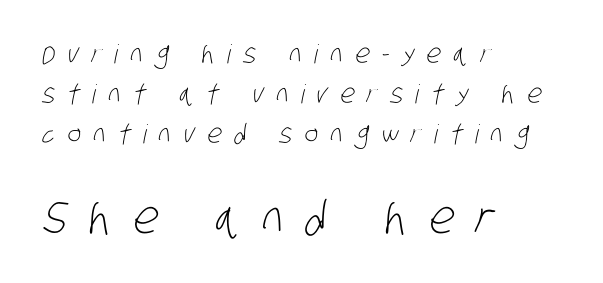
The image shows 45 px light, condensed sans-serif type; set left-aligned, normal line spacing (1.53x), unusually wide letter spacing (+0.48 em), not underlined; the second (bottom) block is 1.73x larger; low stroke contrast and a large x-height.
